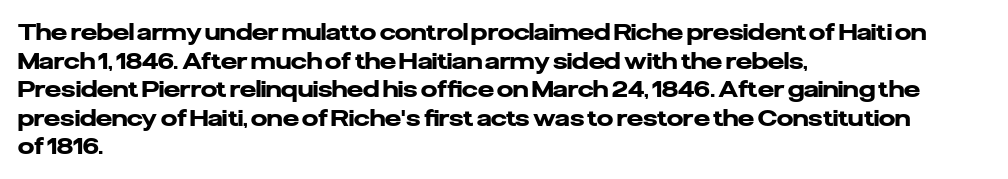
The image shows 23 px bold type, upright; set left-aligned, line spacing 1.24x, normal letter spacing, not underlined.
